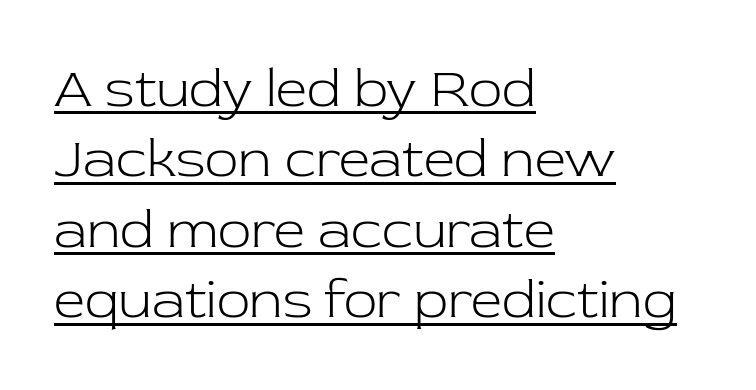
{"serif": "yes", "italic": "no", "bold": "no", "weight": "light", "width": "normal", "stroke_contrast": "low", "x_height": "medium", "monospaced": "no", "underline": "yes", "align": "left", "line_spacing": "normal", "line_spacing_ratio": 1.28, "letter_spacing": "normal", "letter_spacing_em": 0.0, "glyph_px": 55}
